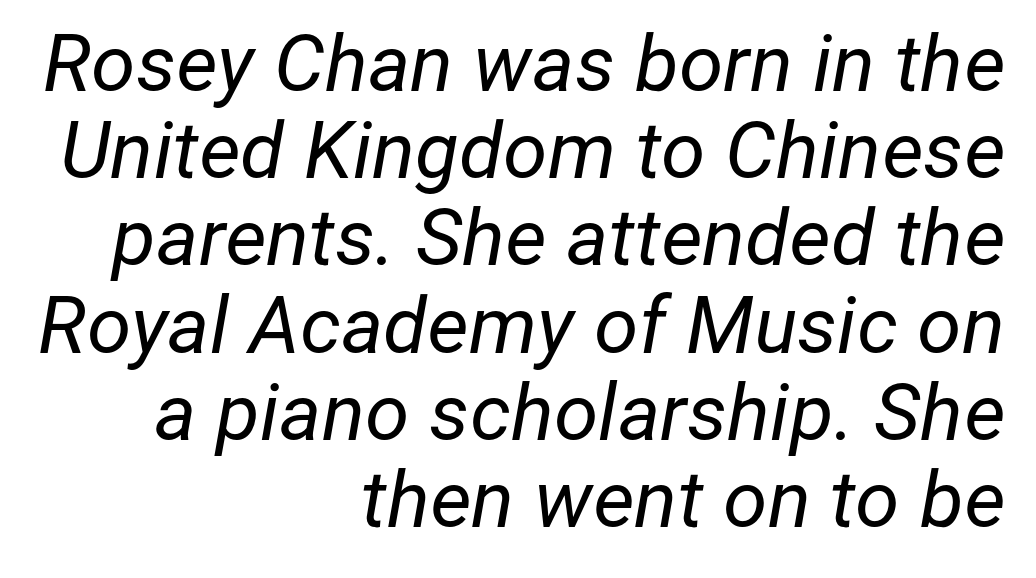
{"italic": "yes", "lean": "right", "slant_degrees": 12, "bold": "no", "weight": "regular", "width": "normal", "stroke_contrast": "low", "x_height": "medium", "monospaced": "no", "underline": "no", "align": "right", "line_spacing": "tight", "line_spacing_ratio": 1.09, "letter_spacing": "normal", "letter_spacing_em": 0.0, "glyph_px": 80}
